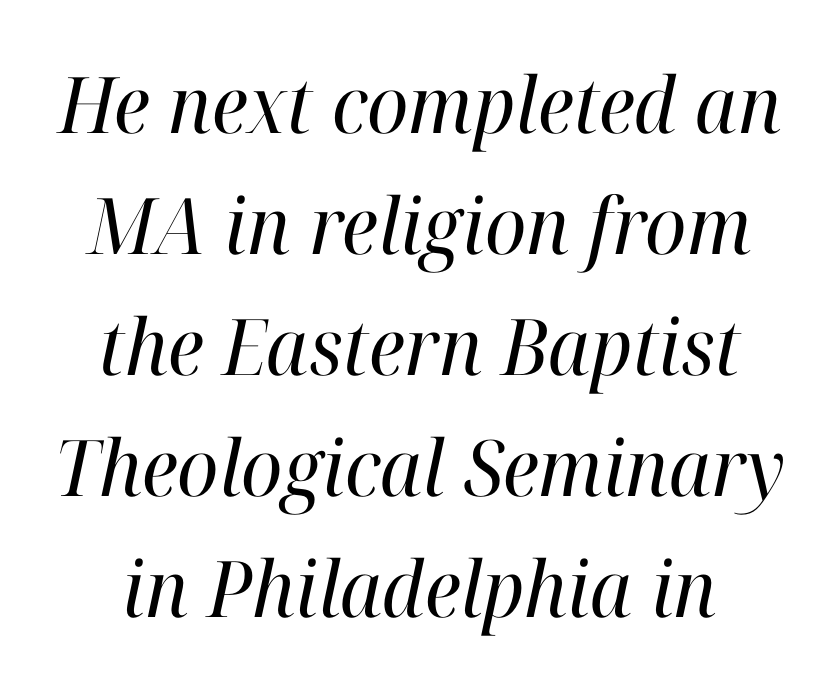
{"serif": "yes", "italic": "yes", "lean": "right", "slant_degrees": 12, "bold": "no", "weight": "regular", "width": "normal", "stroke_contrast": "high", "x_height": "medium", "monospaced": "no", "underline": "no", "line_spacing": "normal", "line_spacing_ratio": 1.55, "letter_spacing": "normal", "letter_spacing_em": 0.0, "glyph_px": 78}
